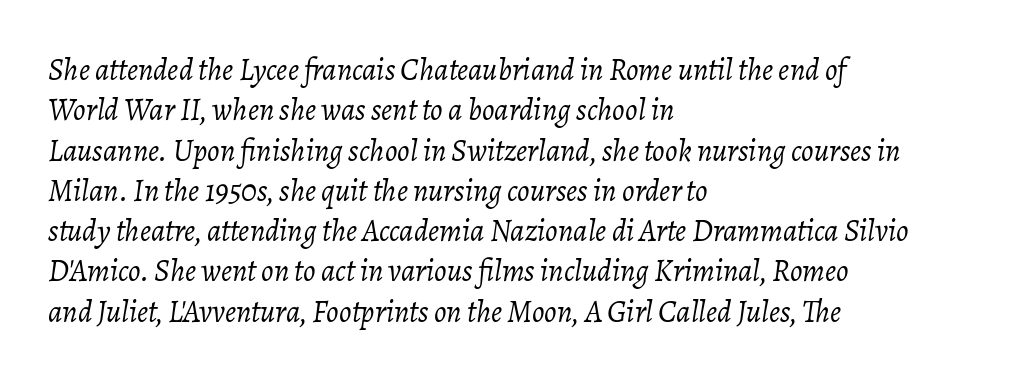
Leading: standard. You can tell it's italic because the verticals aren't actually vertical. Compared with typical body copy, the letter spacing here is the same. The letterforms sit at book weight or below. The letters advance in unequal steps, a hallmark of proportional type. Left-aligned paragraph, ragged on the right.
